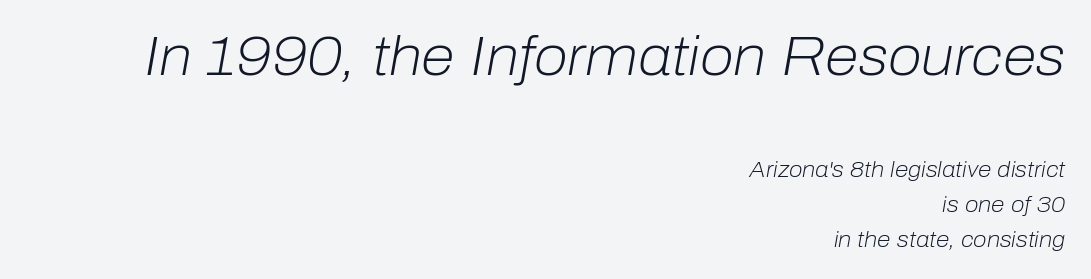
Q: Is the text bold? A: No.
Q: Is the text italic (slanted)? A: Yes, it leans right by about 10 degrees.
Q: Is the text underlined? A: No.
Q: How is the paragraph aligned? A: Right-aligned.
Q: Is the spacing between letters normal or unusually wide? A: Normal.
Q: Is the spacing between lines tight, normal or loose? A: Normal.
Q: Which block of text is set in a larger size, the first (top) or the second (bottom)? A: The first (top) one.
Q: Width (condensed, normal, or wide)? A: Normal.
Q: Stroke contrast? A: Low.
Q: x-height? A: Medium.
Q: Monospaced? A: No.
